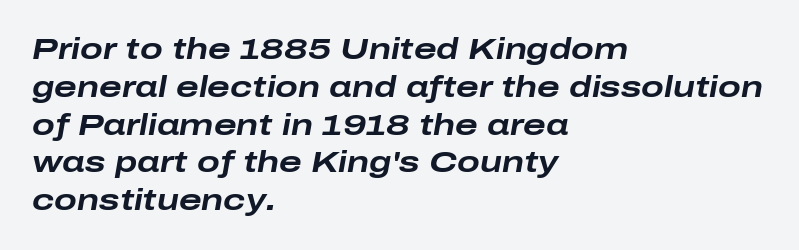
The zone under the glyphs is completely vacant. These lines are rendered in a variable-pitch font. Rendered with sloped, italic letterforms. The glyphs have the mass of a bold cut. Each new line begins a customary step beneath the previous one.
